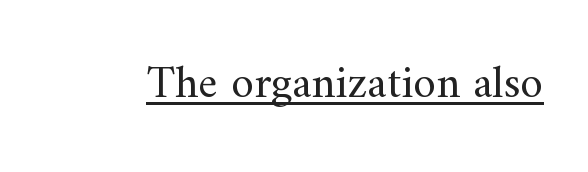
{"serif": "yes", "italic": "no", "bold": "no", "weight": "regular", "width": "normal", "stroke_contrast": "medium", "x_height": "small", "monospaced": "no", "underline": "yes", "letter_spacing": "normal", "letter_spacing_em": 0.0, "glyph_px": 46}
